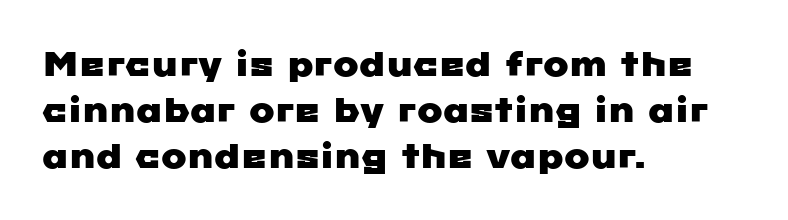
{"serif": "no", "width": "wide", "stroke_contrast": "low", "x_height": "medium", "monospaced": "no", "underline": "no", "align": "left", "line_spacing": "normal", "line_spacing_ratio": 1.36, "letter_spacing": "normal", "letter_spacing_em": 0.0, "glyph_px": 34}
